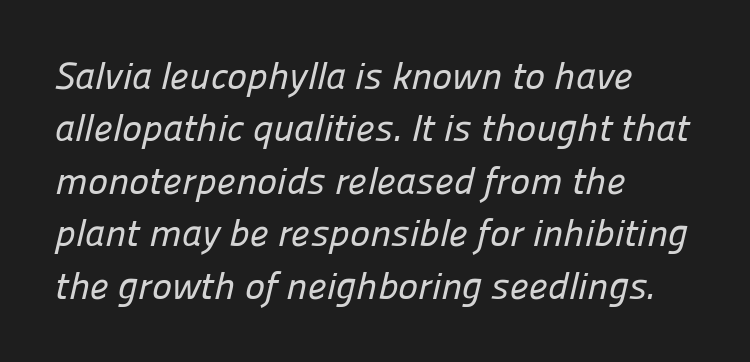
Q: Is the typeface a serif or a sans-serif typeface? A: Sans-serif.
Q: Is the text underlined? A: No.
Q: How is the paragraph aligned? A: Left-aligned.
Q: Is the spacing between letters normal or unusually wide? A: Normal.
Q: Is the spacing between lines tight, normal or loose? A: Normal.
Q: Width (condensed, normal, or wide)? A: Normal.
Q: Stroke contrast? A: Low.
Q: x-height? A: Medium.
Q: Monospaced? A: No.
